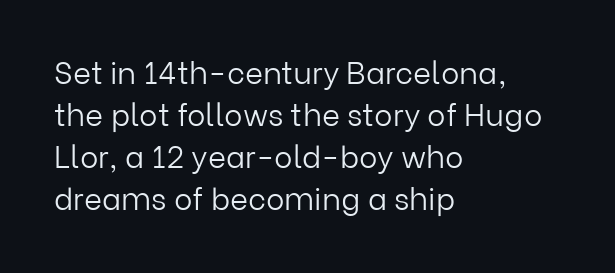
{"serif": "no", "italic": "no", "bold": "no", "weight": "light", "width": "normal", "stroke_contrast": "low", "x_height": "medium", "monospaced": "no", "underline": "no", "align": "left", "line_spacing": "normal", "line_spacing_ratio": 1.35, "letter_spacing": "normal", "letter_spacing_em": 0.0, "glyph_px": 31}
